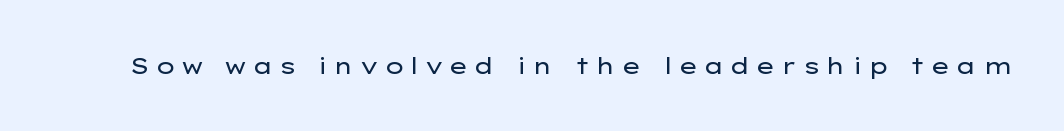
The image shows 23 px text type, upright; set unusually wide letter spacing (+0.23 em), not underlined.
